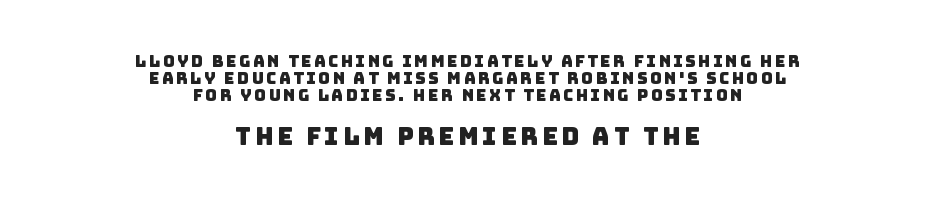
Q: Is the text underlined? A: No.
Q: How is the paragraph aligned? A: Centered.
Q: Is the spacing between lines tight, normal or loose? A: Tight.
Q: Which block of text is set in a larger size, the first (top) or the second (bottom)? A: The second (bottom) one.
